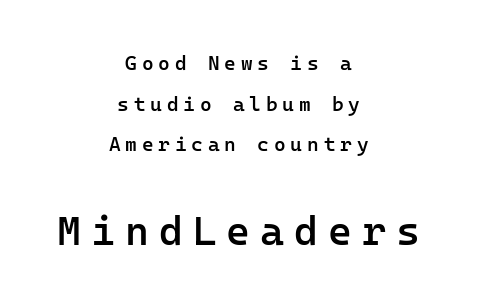
{"serif": "no", "italic": "no", "bold": "semi", "weight": "semibold", "width": "normal", "stroke_contrast": "low", "x_height": "medium", "monospaced": "yes", "underline": "no", "align": "center", "line_spacing": "loose", "line_spacing_ratio": 2.03, "letter_spacing": "wide", "letter_spacing_em": 0.24, "larger_block": "second", "size_ratio": 2.05, "glyph_px": 41}
